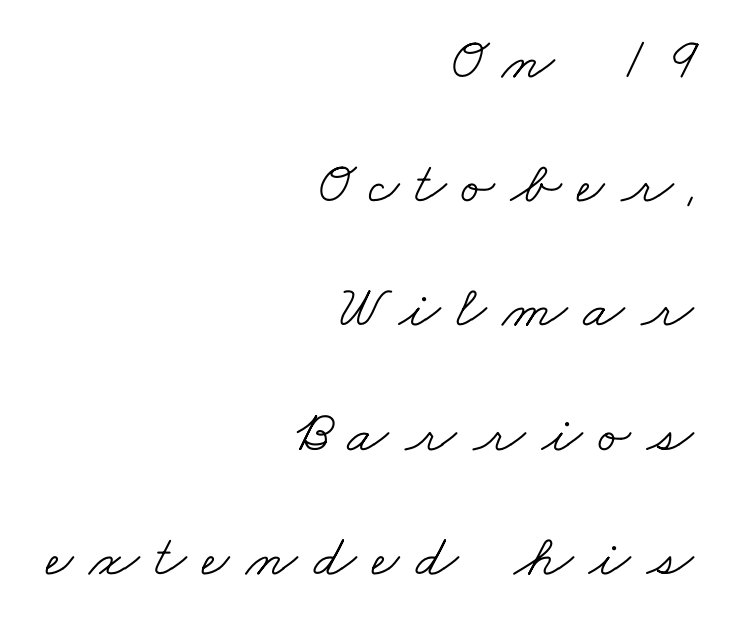
In terms of letterform style, serifs are clearly present. Any mark beneath the type? The region is blank. Leftover space on each line is placed entirely before the opening word. The letters look calm and open, with moderate or lighter stems.
